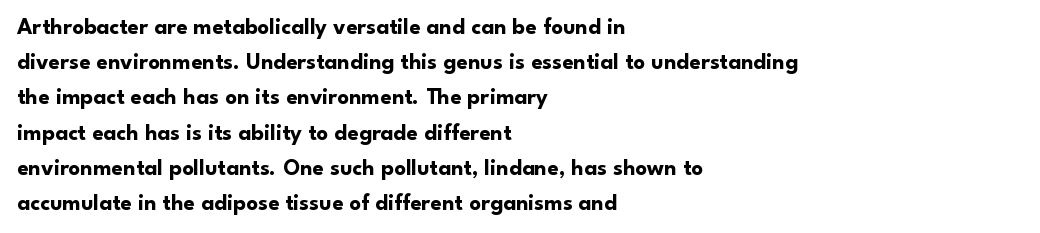
Q: Is the text bold? A: Yes.
Q: Is the text italic (slanted)? A: No, it is upright.
Q: Is the text underlined? A: No.
Q: How is the paragraph aligned? A: Left-aligned.
Q: Is the spacing between letters normal or unusually wide? A: Normal.
Q: Is the spacing between lines tight, normal or loose? A: Normal.
